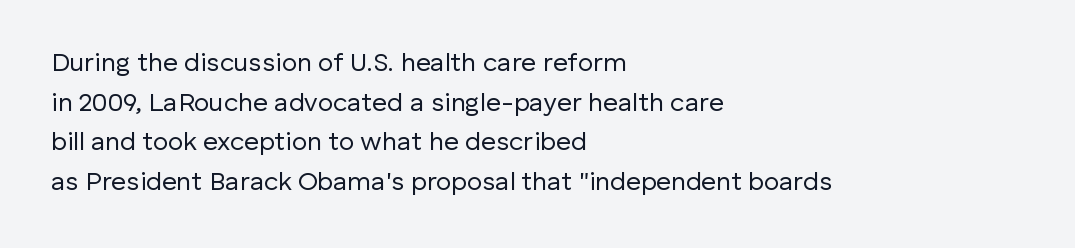
Q: Is the text bold? A: No.
Q: Is the text italic (slanted)? A: No, it is upright.
Q: Is the text underlined? A: No.
Q: How is the paragraph aligned? A: Left-aligned.
Q: Is the spacing between letters normal or unusually wide? A: Normal.
Q: Is the spacing between lines tight, normal or loose? A: Normal.
